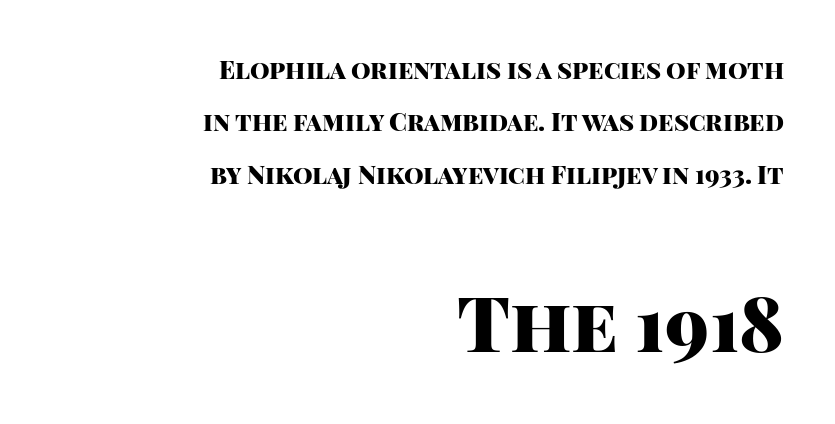
The image shows 76 px heavy sans-serif type, upright; set right-aligned, loose line spacing (2.1x), normal letter spacing, not underlined; the second (bottom) block is 3.04x larger; high stroke contrast and a large x-height.
